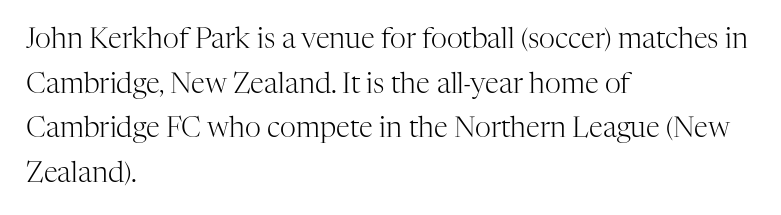
{"serif": "yes", "italic": "no", "bold": "no", "weight": "light", "width": "normal", "stroke_contrast": "high", "x_height": "medium", "monospaced": "no", "underline": "no", "align": "left", "line_spacing": "normal", "line_spacing_ratio": 1.59, "letter_spacing": "normal", "letter_spacing_em": 0.0, "glyph_px": 28}
